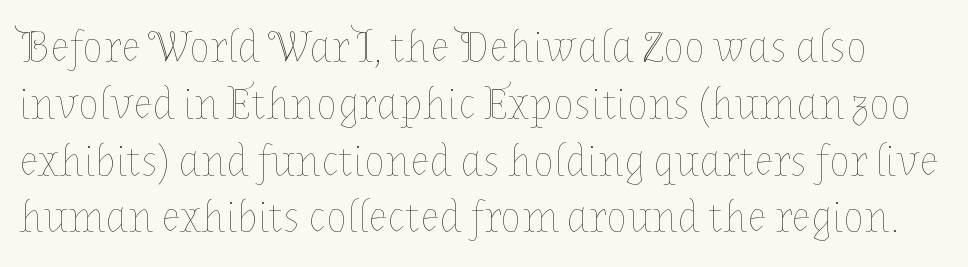
{"italic": "no", "bold": "no", "weight": "thin", "width": "normal", "stroke_contrast": "low", "x_height": "medium", "monospaced": "no", "underline": "no", "line_spacing": "normal", "line_spacing_ratio": 1.29, "letter_spacing": "normal", "letter_spacing_em": 0.0, "glyph_px": 44}
